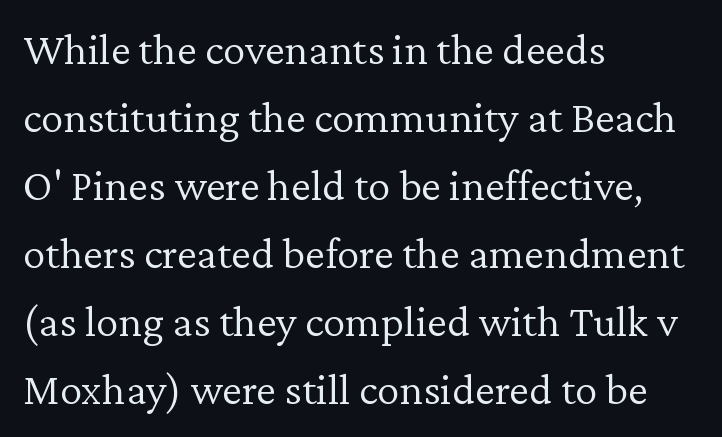
Q: Is the text bold? A: No.
Q: Is the text italic (slanted)? A: No, it is upright.
Q: Is the typeface a serif or a sans-serif typeface? A: Serif.
Q: Is the text underlined? A: No.
Q: How is the paragraph aligned? A: Left-aligned.
Q: Is the spacing between letters normal or unusually wide? A: Normal.
Q: Is the spacing between lines tight, normal or loose? A: Normal.
Q: Width (condensed, normal, or wide)? A: Normal.
Q: Stroke contrast? A: Low.
Q: x-height? A: Medium.
Q: Monospaced? A: No.
